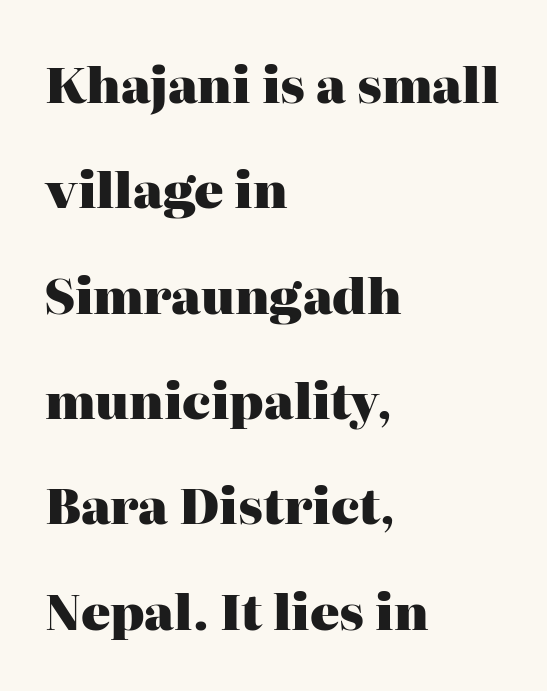
Nobody touched the tracking dial on this one. Spacing verdict: proportional, widths tailored to each character. The compositor pushed each line to the left boundary. Underline: absent. Ascenders rise straight up at ninety degrees.
